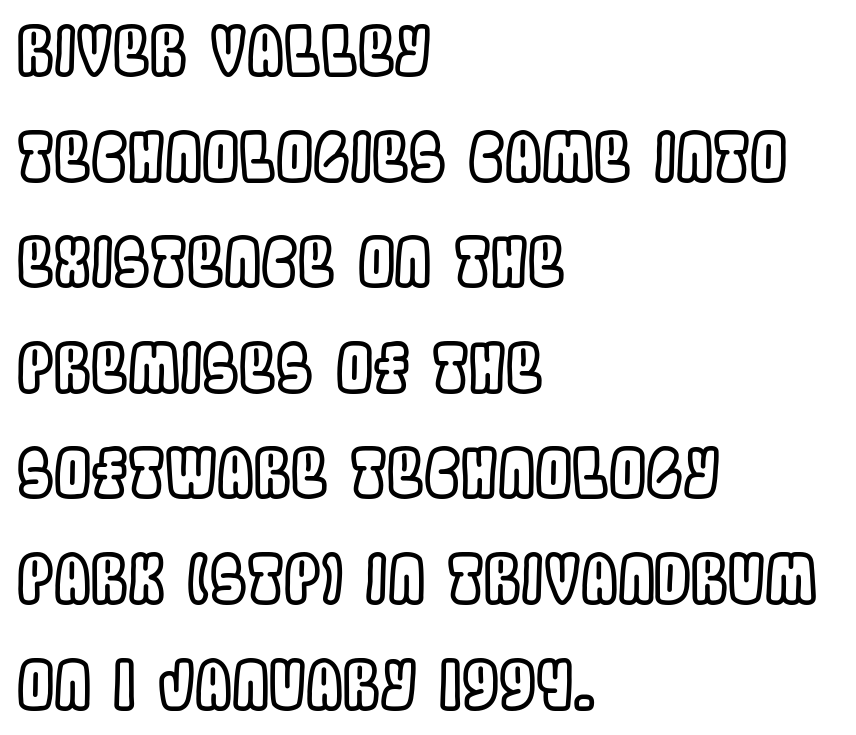
The image shows 66 px condensed type, upright; set left-aligned, normal line spacing (1.6x), normal letter spacing, not underlined; a large x-height.
